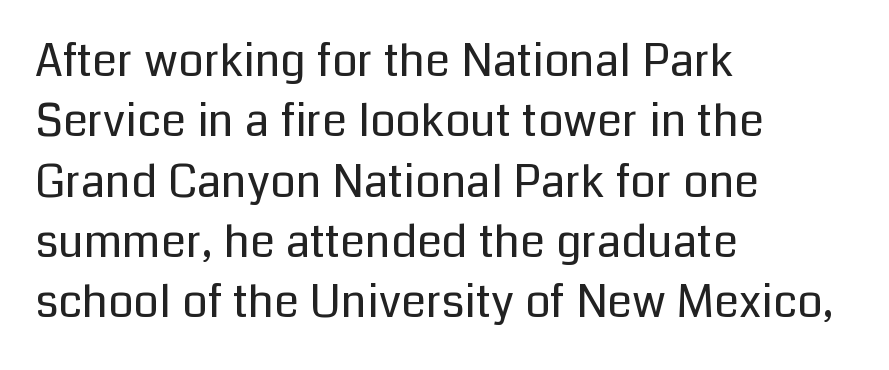
{"serif": "no", "italic": "no", "bold": "no", "weight": "regular", "width": "normal", "stroke_contrast": "low", "x_height": "medium", "monospaced": "no", "underline": "no", "align": "left", "line_spacing": "normal", "line_spacing_ratio": 1.34, "letter_spacing": "normal", "letter_spacing_em": 0.0, "glyph_px": 45}
